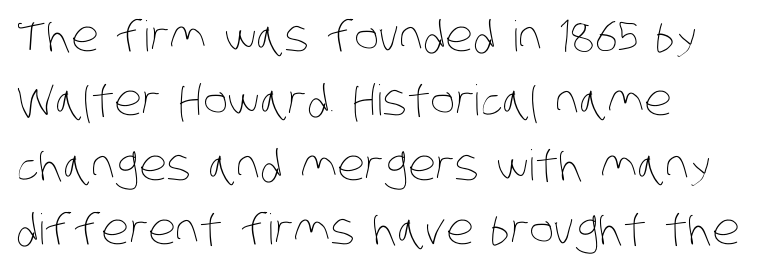
Q: Is the text bold? A: No.
Q: Is the text underlined? A: No.
Q: Is the spacing between letters normal or unusually wide? A: Normal.
Q: Is the spacing between lines tight, normal or loose? A: Normal.
Q: Width (condensed, normal, or wide)? A: Condensed.
Q: Stroke contrast? A: Low.
Q: x-height? A: Large.
Q: Monospaced? A: No.
